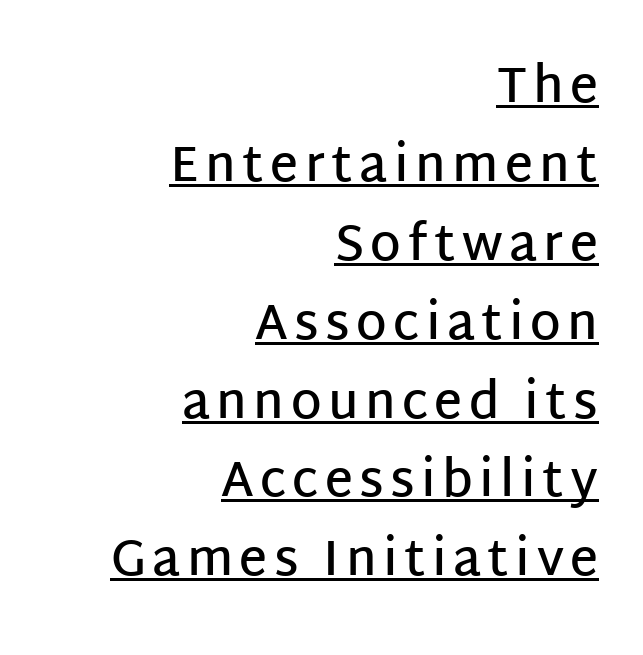
No italicization has been applied; the sample stays upright. In CSS terms this would be text-align: right. These lines are rendered in a variable-pitch font. Typographic density is moderately raised because the face is semibold. Emphasis is given by a line drawn under the lettering. In terms of letterform style, serifs are entirely absent.
